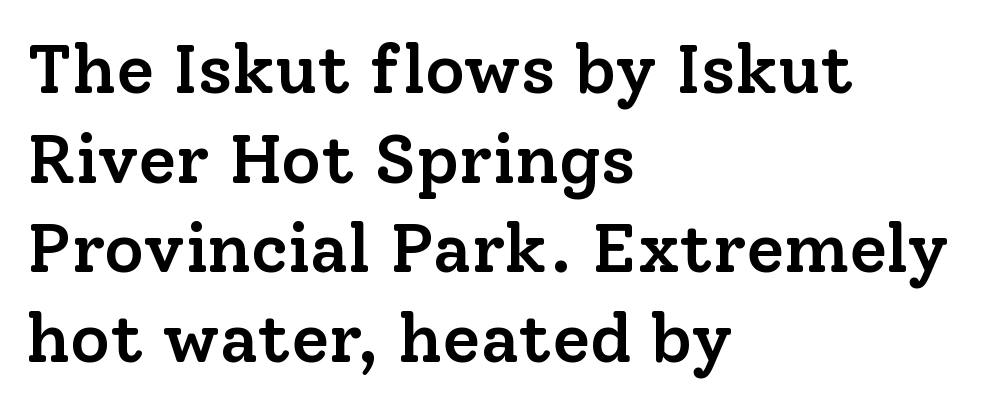
{"serif": "yes", "italic": "no", "bold": "semi", "weight": "semibold", "width": "normal", "stroke_contrast": "low", "x_height": "medium", "monospaced": "no", "underline": "no", "align": "left", "line_spacing": "normal", "line_spacing_ratio": 1.3, "letter_spacing": "normal", "letter_spacing_em": 0.0, "glyph_px": 69}
